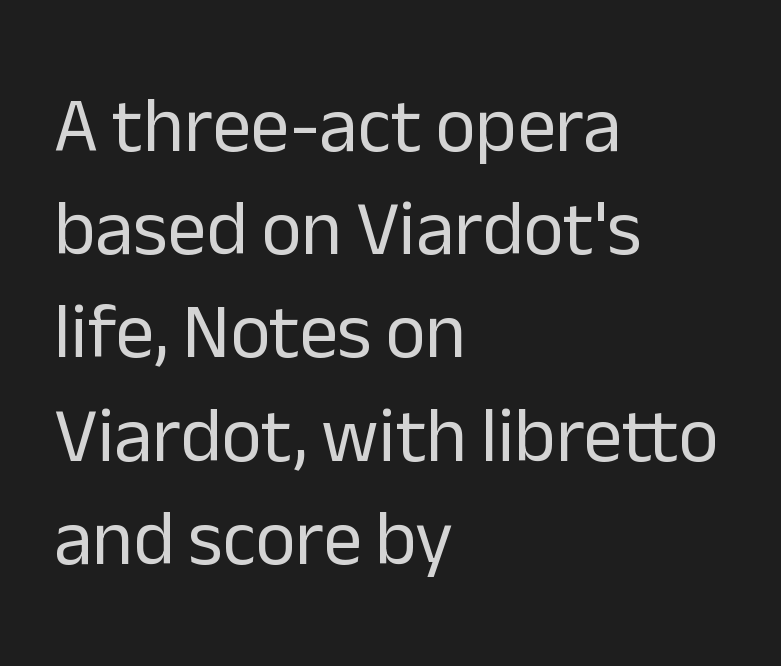
All the whitespace from short lines collects on the right. The rendering uses natural spacing where letterforms have individual widths. The passage shown is typeset with a sans-serif family. Baseline-to-baseline distance is the conventional proportion of letter height. If you drew a line through each stem, it would be perfectly vertical.
